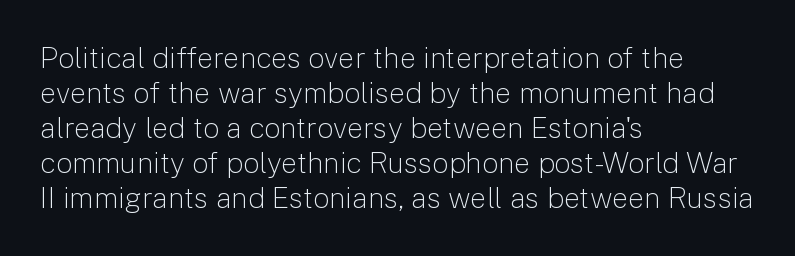
{"serif": "no", "italic": "no", "bold": "no", "weight": "light", "width": "normal", "stroke_contrast": "low", "x_height": "medium", "monospaced": "no", "underline": "no", "align": "left", "line_spacing_ratio": 1.21, "letter_spacing": "normal", "letter_spacing_em": 0.0, "glyph_px": 29}
